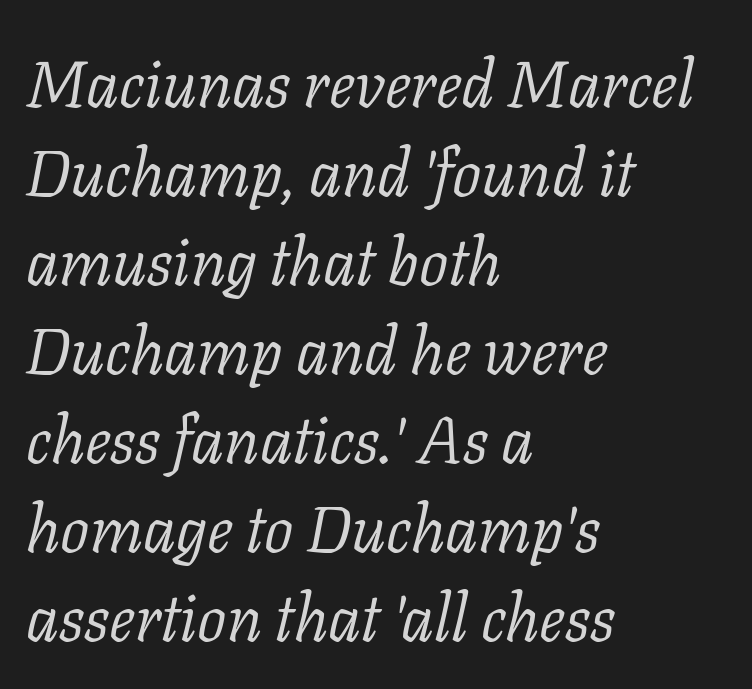
{"serif": "yes", "italic": "yes", "lean": "right", "slant_degrees": 11, "bold": "no", "weight": "light", "width": "normal", "stroke_contrast": "low", "x_height": "medium", "monospaced": "no", "underline": "no", "align": "left", "line_spacing": "normal", "line_spacing_ratio": 1.37, "letter_spacing": "normal", "letter_spacing_em": 0.0, "glyph_px": 65}
